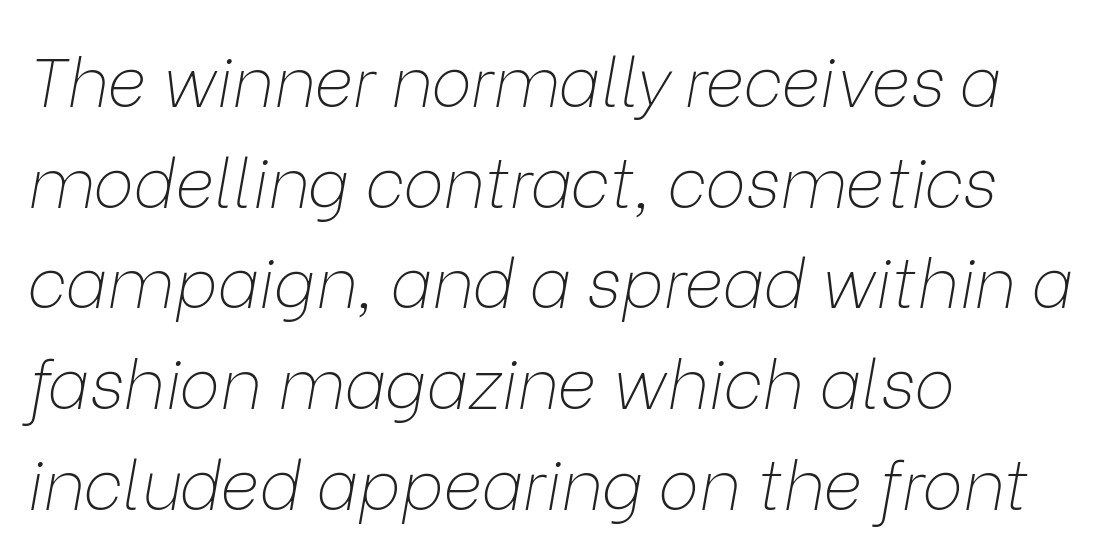
Q: Is the text bold? A: No.
Q: Is the text italic (slanted)? A: Yes, it leans right by about 9 degrees.
Q: Is the text underlined? A: No.
Q: How is the paragraph aligned? A: Left-aligned.
Q: Is the spacing between letters normal or unusually wide? A: Normal.
Q: Is the spacing between lines tight, normal or loose? A: Normal.
Q: Width (condensed, normal, or wide)? A: Normal.
Q: Stroke contrast? A: Low.
Q: x-height? A: Medium.
Q: Monospaced? A: No.
